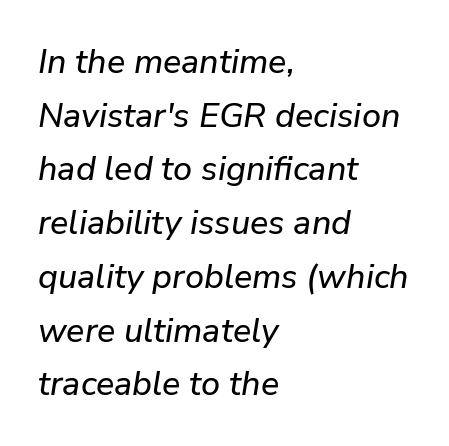
The image shows 34 px text type, italic (leaning right); set left-aligned, normal line spacing (1.58x), normal letter spacing, not underlined; low stroke contrast and a medium x-height.
